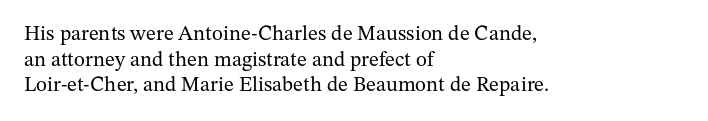
{"italic": "no", "bold": "no", "underline": "no", "align": "left", "line_spacing_ratio": 1.22, "letter_spacing": "normal", "letter_spacing_em": 0.0, "glyph_px": 21}
